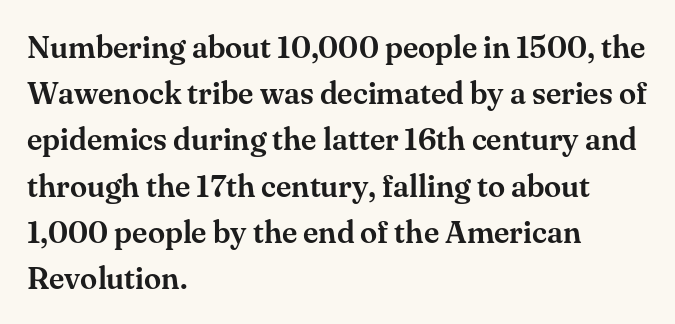
The passage shown is typed in a proportional face where columns would drift. I'd call this a serif setting — the letters wear small feet. Horizontal alignment here is leftward, the default for most running prose. The letterforms sit shoulder to shoulder at normal distance.
